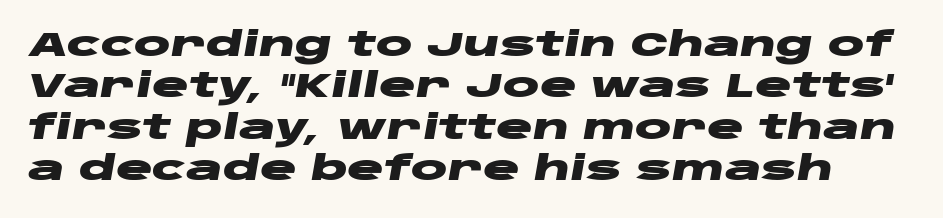
{"italic": "yes", "lean": "right", "slant_degrees": 10, "bold": "yes", "weight": "heavy", "width": "wide", "stroke_contrast": "low", "x_height": "large", "monospaced": "no", "underline": "no", "line_spacing_ratio": 1.22, "letter_spacing": "normal", "letter_spacing_em": 0.0, "glyph_px": 34}
